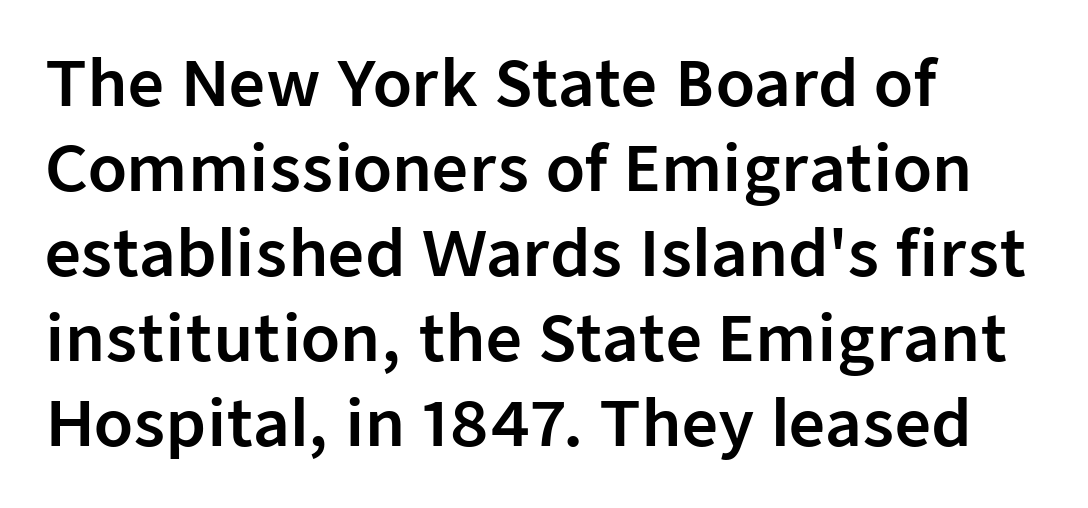
{"serif": "no", "italic": "no", "width": "normal", "stroke_contrast": "low", "x_height": "medium", "monospaced": "no", "underline": "no", "align": "left", "line_spacing": "normal", "line_spacing_ratio": 1.35, "letter_spacing": "normal", "letter_spacing_em": 0.0, "glyph_px": 63}
